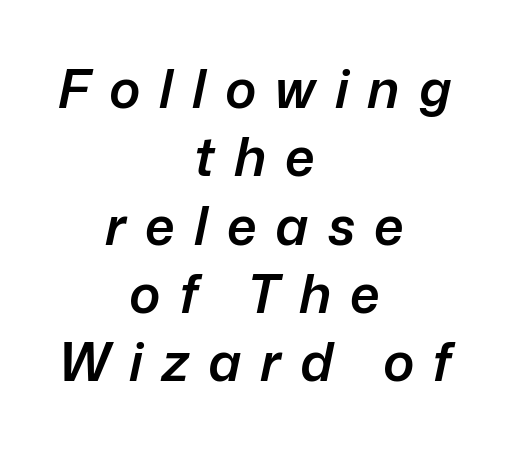
The image shows 53 px semibold type, italic (leaning right); set centered, normal line spacing (1.29x), unusually wide letter spacing (+0.36 em), not underlined; low stroke contrast and a medium x-height.
